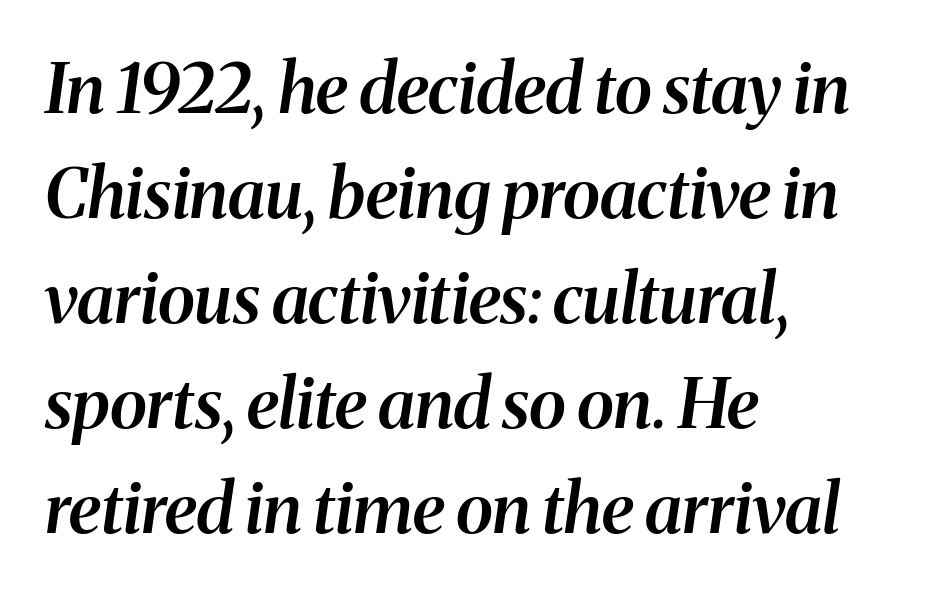
Horizontal bands of white between lines are of average thickness. Each letter keeps its own natural width here, so spacing adapts to shape. When letters slant like this, we call the style italic. This is the in-between weight designers call semibold or demi.
